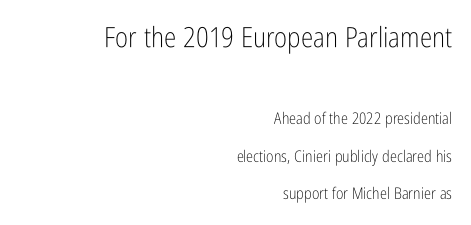
Q: Is the text bold? A: No.
Q: Is the text italic (slanted)? A: No, it is upright.
Q: Is the typeface a serif or a sans-serif typeface? A: Sans-serif.
Q: Is the text underlined? A: No.
Q: How is the paragraph aligned? A: Right-aligned.
Q: Is the spacing between letters normal or unusually wide? A: Normal.
Q: Is the spacing between lines tight, normal or loose? A: Loose.
Q: Which block of text is set in a larger size, the first (top) or the second (bottom)? A: The first (top) one.
Q: Width (condensed, normal, or wide)? A: Condensed.
Q: Stroke contrast? A: Low.
Q: x-height? A: Medium.
Q: Monospaced? A: No.
